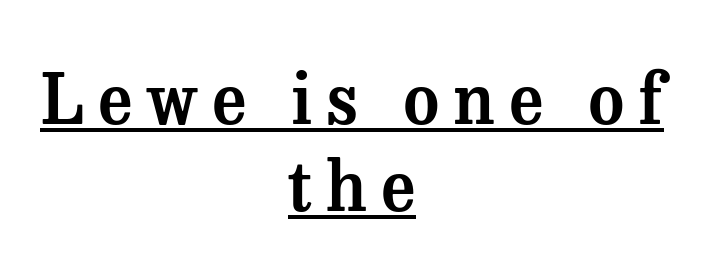
Q: Is the text italic (slanted)? A: No, it is upright.
Q: Is the typeface a serif or a sans-serif typeface? A: Serif.
Q: Is the text underlined? A: Yes.
Q: How is the paragraph aligned? A: Centered.
Q: Is the spacing between letters normal or unusually wide? A: Unusually wide.
Q: Is the spacing between lines tight, normal or loose? A: Normal.
Q: Width (condensed, normal, or wide)? A: Normal.
Q: Stroke contrast? A: Medium.
Q: x-height? A: Medium.
Q: Monospaced? A: No.
